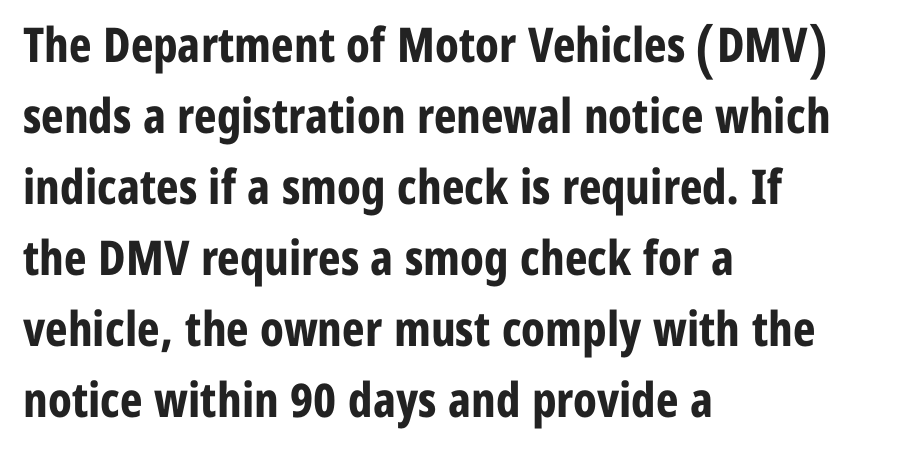
The letters carry no serifs — their stems end cleanly without finishing strokes. What's the leading like? Ordinary, nothing unusual. The horizontal fit of the characters is conventional and even. Character widths vary here, with narrow letters taking less room than wide ones. As a designer I'd log this as weight 700, bold.
